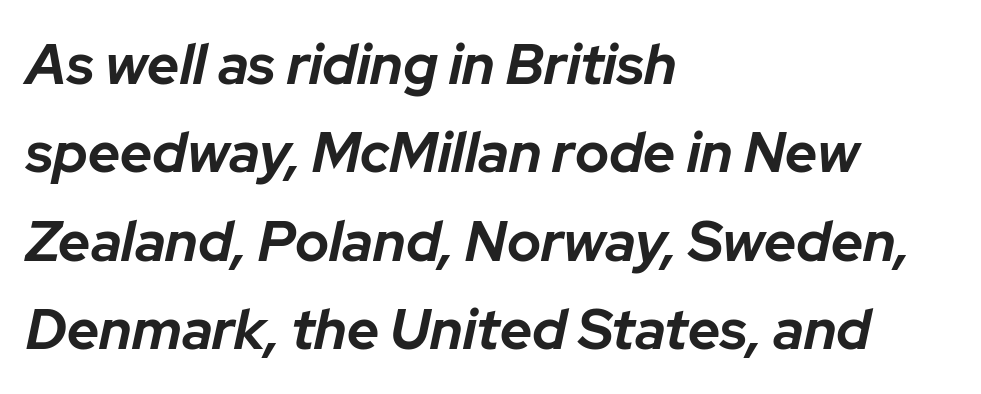
{"italic": "yes", "lean": "right", "slant_degrees": 12, "bold": "yes", "weight": "bold", "width": "normal", "stroke_contrast": "low", "x_height": "medium", "monospaced": "no", "underline": "no", "align": "left", "line_spacing": "normal", "line_spacing_ratio": 1.58, "letter_spacing": "normal", "letter_spacing_em": 0.0, "glyph_px": 56}
